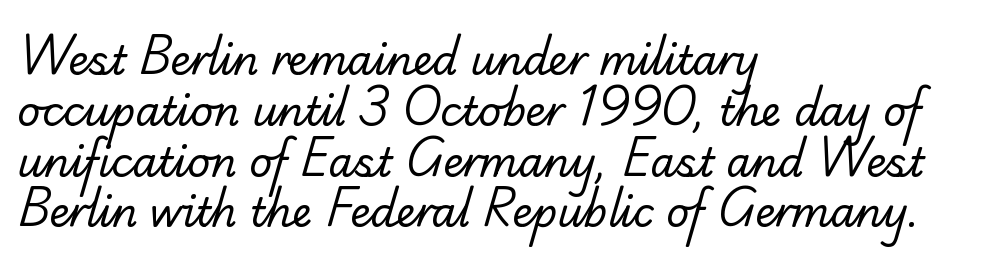
{"serif": "yes", "bold": "no", "weight": "regular", "width": "normal", "stroke_contrast": "low", "x_height": "small", "monospaced": "no", "underline": "no", "align": "left", "line_spacing": "normal", "line_spacing_ratio": 1.27, "letter_spacing": "normal", "letter_spacing_em": 0.0, "glyph_px": 40}
